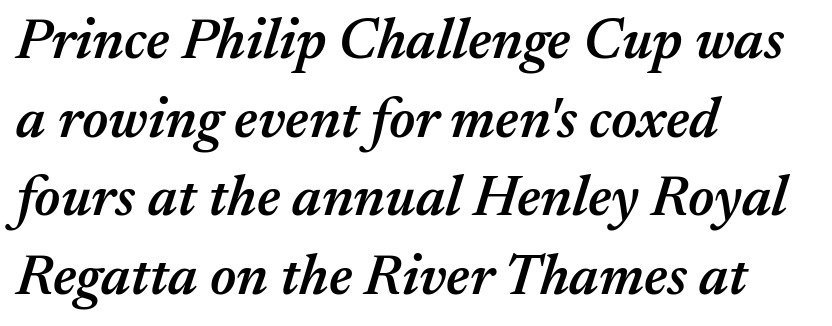
Q: Is the text bold? A: Semi-bold.
Q: Is the text italic (slanted)? A: Yes, it leans right by about 17 degrees.
Q: Is the text underlined? A: No.
Q: How is the paragraph aligned? A: Left-aligned.
Q: Is the spacing between letters normal or unusually wide? A: Normal.
Q: Is the spacing between lines tight, normal or loose? A: Normal.
Q: Width (condensed, normal, or wide)? A: Normal.
Q: Stroke contrast? A: Medium.
Q: x-height? A: Medium.
Q: Monospaced? A: No.
